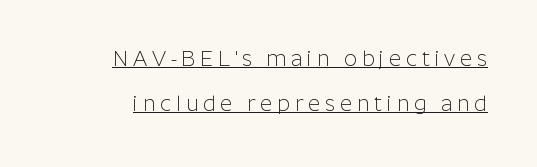
{"italic": "no", "bold": "no", "underline": "yes", "line_spacing": "loose", "line_spacing_ratio": 2.14, "letter_spacing": "wide", "letter_spacing_em": 0.23, "glyph_px": 21}
